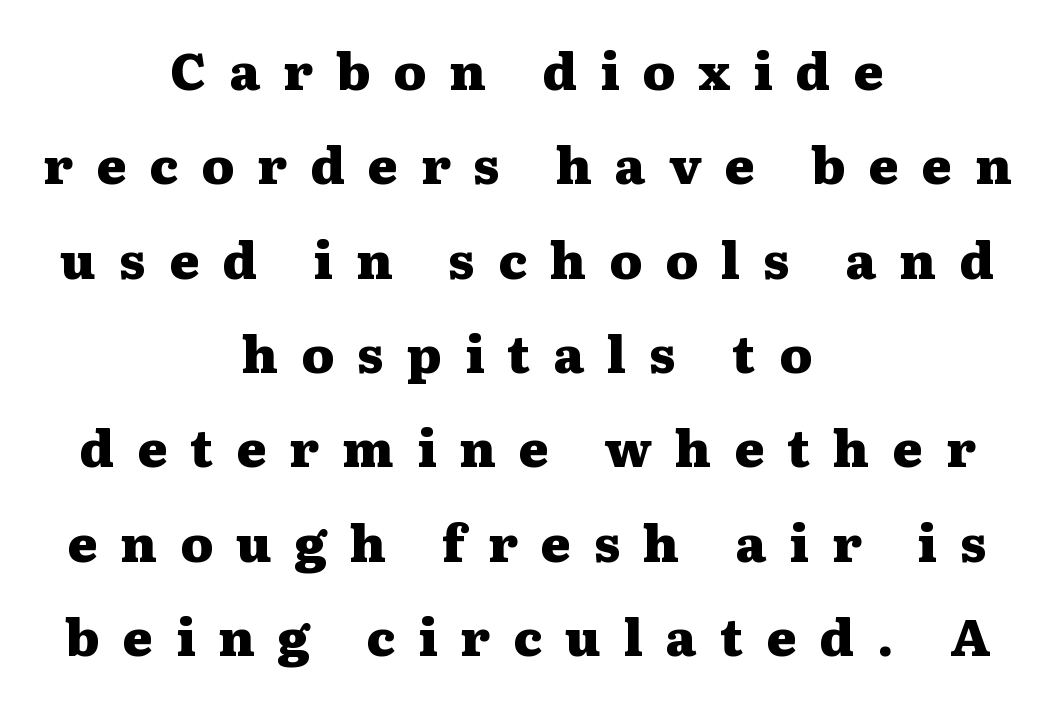
{"serif": "yes", "italic": "no", "bold": "yes", "weight": "heavy", "width": "wide", "stroke_contrast": "medium", "x_height": "medium", "monospaced": "no", "underline": "no", "align": "center", "line_spacing_ratio": 1.85, "letter_spacing": "wide", "letter_spacing_em": 0.45, "glyph_px": 51}
